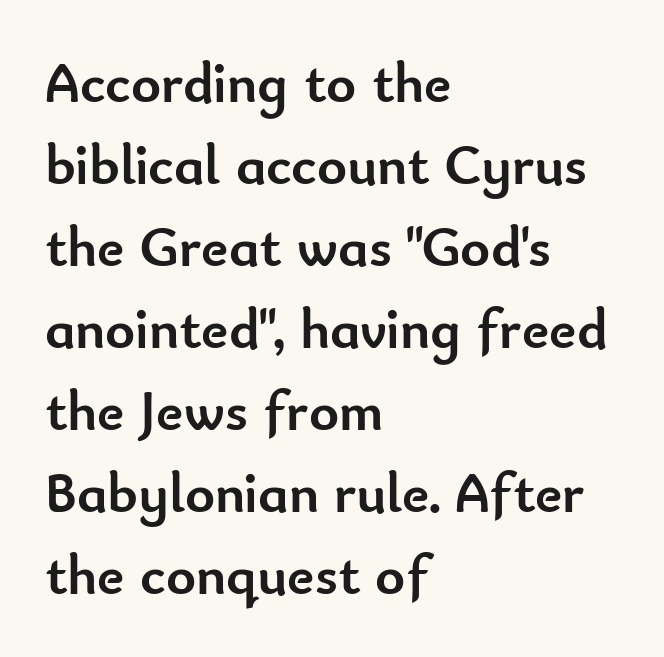
The image shows 57 px semibold sans-serif type, upright; set left-aligned, normal line spacing (1.44x), normal letter spacing, not underlined; low stroke contrast and a small x-height.
